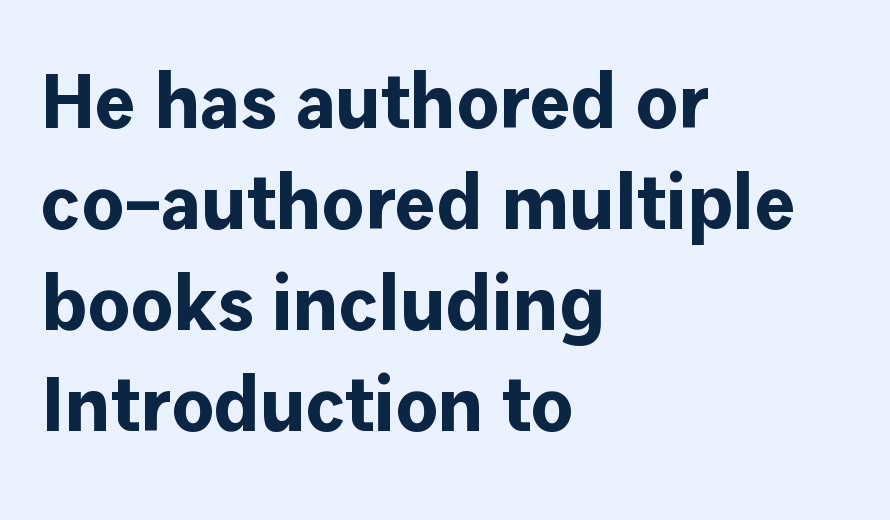
Q: Is the text bold? A: Yes.
Q: Is the text italic (slanted)? A: No, it is upright.
Q: Is the typeface a serif or a sans-serif typeface? A: Sans-serif.
Q: Is the text underlined? A: No.
Q: How is the paragraph aligned? A: Left-aligned.
Q: Is the spacing between letters normal or unusually wide? A: Normal.
Q: Is the spacing between lines tight, normal or loose? A: Normal.
Q: Width (condensed, normal, or wide)? A: Normal.
Q: Stroke contrast? A: Low.
Q: x-height? A: Medium.
Q: Monospaced? A: No.
